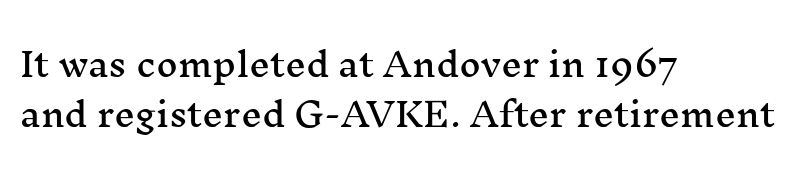
The image shows 33 px wide serif type, upright; set left-aligned, normal line spacing (1.51x), normal letter spacing, not underlined; medium stroke contrast and a medium x-height.
